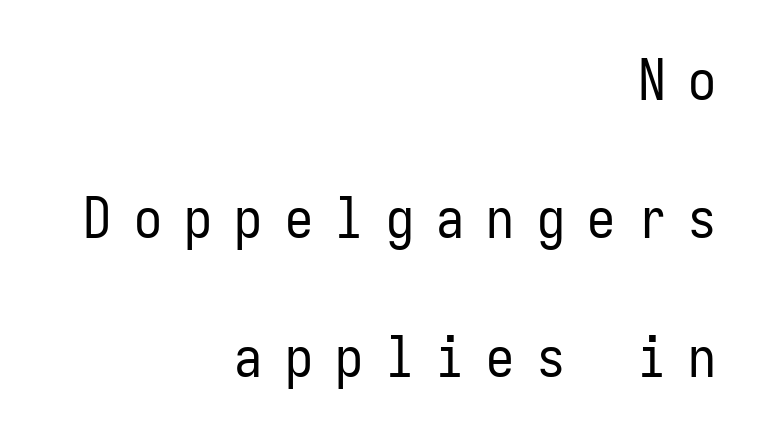
Q: Is the text bold? A: No.
Q: Is the text italic (slanted)? A: No, it is upright.
Q: Is the typeface a serif or a sans-serif typeface? A: Sans-serif.
Q: Is the text underlined? A: No.
Q: How is the paragraph aligned? A: Right-aligned.
Q: Is the spacing between letters normal or unusually wide? A: Unusually wide.
Q: Is the spacing between lines tight, normal or loose? A: Loose.
Q: Width (condensed, normal, or wide)? A: Condensed.
Q: Stroke contrast? A: Low.
Q: x-height? A: Medium.
Q: Monospaced? A: Yes.
